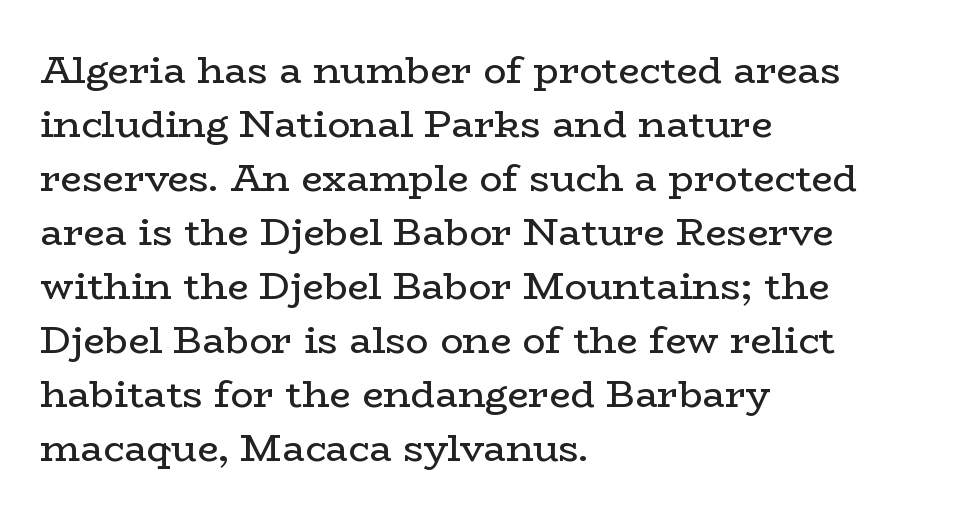
Line spacing here is normal. Short note: letters normally spaced. The face used here is proportionally spaced, like ordinary book or web type. Stroke thickness stays within the range of a standard reading face or lighter. Old-style or modern, the face here clearly has serifs.
